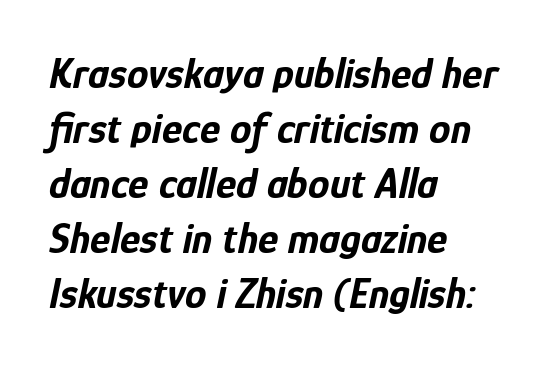
The ragged edge is on the right, which tells us the setting is flush left. The zone under the glyphs is completely vacant. Is this a fixed-width face? No — the glyphs have proportional, varying widths. Does extra space separate the letters? No, they use regular spacing.
